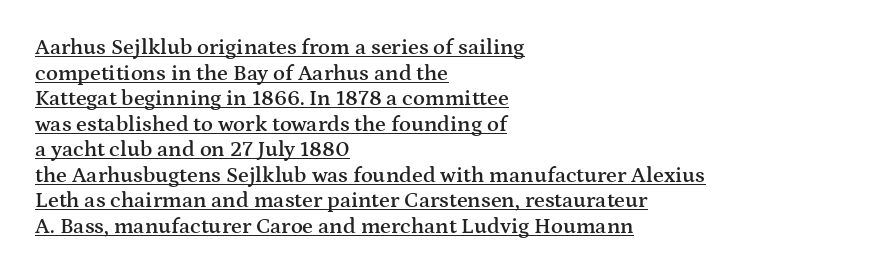
{"italic": "no", "bold": "semi", "underline": "yes", "align": "left", "line_spacing_ratio": 1.16, "letter_spacing": "normal", "letter_spacing_em": 0.0, "glyph_px": 22}
